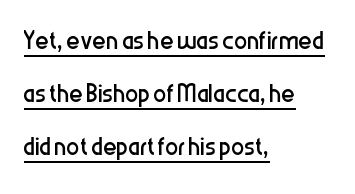
Q: Is the text bold? A: No.
Q: Is the text italic (slanted)? A: No, it is upright.
Q: Is the typeface a serif or a sans-serif typeface? A: Sans-serif.
Q: Is the text underlined? A: Yes.
Q: How is the paragraph aligned? A: Left-aligned.
Q: Is the spacing between letters normal or unusually wide? A: Normal.
Q: Is the spacing between lines tight, normal or loose? A: Normal.
Q: Width (condensed, normal, or wide)? A: Condensed.
Q: Stroke contrast? A: Low.
Q: x-height? A: Medium.
Q: Monospaced? A: No.
